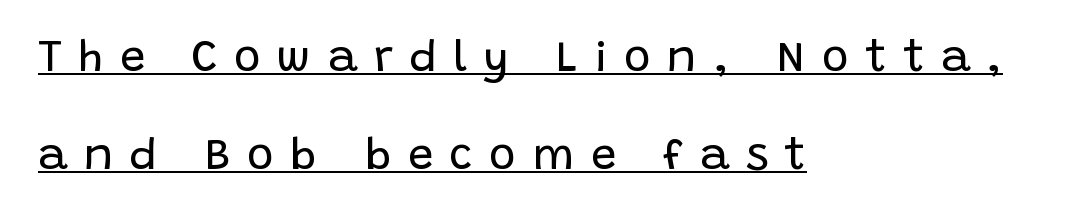
{"serif": "no", "italic": "no", "bold": "no", "weight": "regular", "width": "normal", "stroke_contrast": "low", "x_height": "large", "monospaced": "no", "underline": "yes", "align": "left", "line_spacing": "loose", "line_spacing_ratio": 2.18, "letter_spacing": "wide", "letter_spacing_em": 0.37, "glyph_px": 45}
